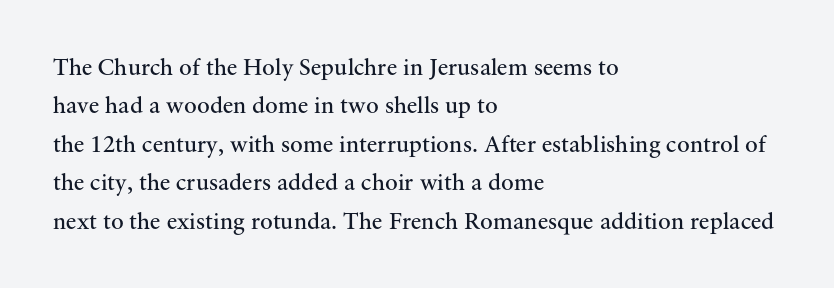
Q: Is the text bold? A: No.
Q: Is the text italic (slanted)? A: No, it is upright.
Q: Is the text underlined? A: No.
Q: How is the paragraph aligned? A: Left-aligned.
Q: Is the spacing between letters normal or unusually wide? A: Normal.
Q: Is the spacing between lines tight, normal or loose? A: Normal.
